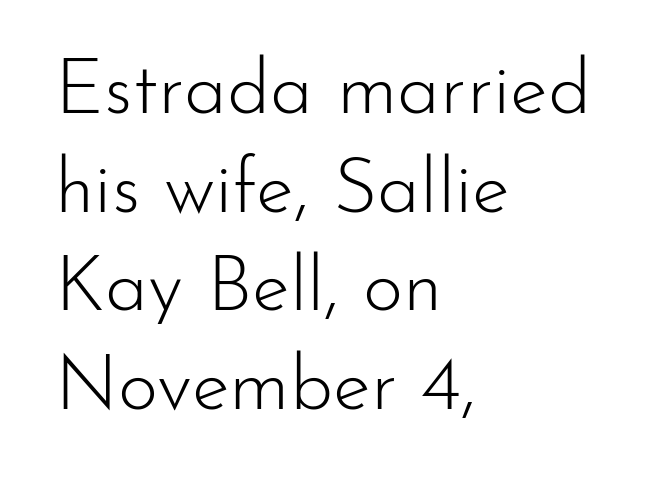
The image shows 77 px light sans-serif type, upright; set left-aligned, normal line spacing (1.28x), normal letter spacing, not underlined; low stroke contrast and a small x-height.
